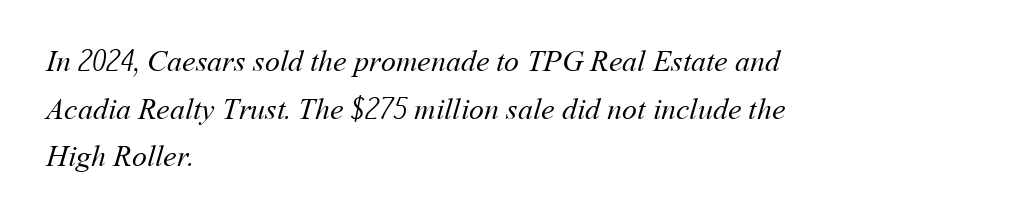
{"bold": "no", "weight": "regular", "width": "normal", "stroke_contrast": "medium", "x_height": "medium", "monospaced": "no", "underline": "no", "align": "left", "line_spacing": "normal", "line_spacing_ratio": 1.59, "letter_spacing": "normal", "letter_spacing_em": 0.0, "glyph_px": 30}
